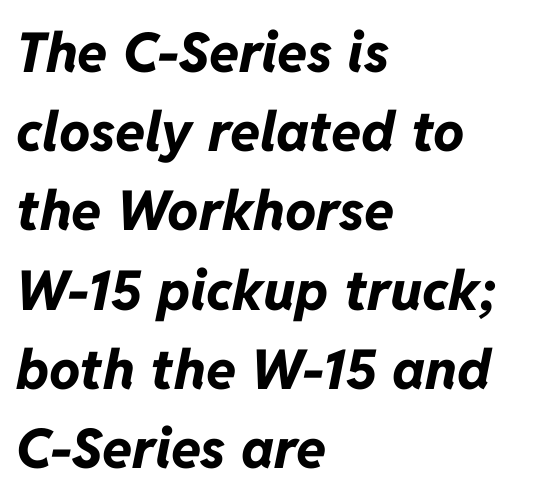
Between one letter and the next there's only the usual sliver of space. Strokes here are thick enough to call this a true bold. The area under the type is left untouched. The passage shown leans; its letterforms are oblique. Evenly set lines give the paragraph a standard silhouette. The face used here is proportionally spaced, like ordinary book or web type.
